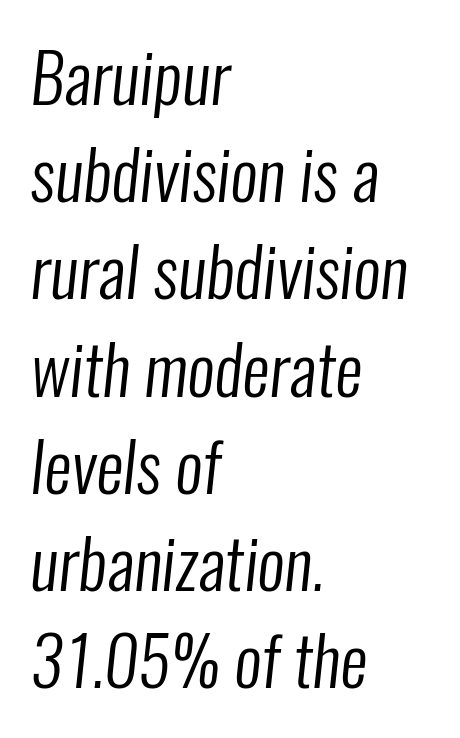
The image shows 68 px regular-weight, condensed sans-serif type; set left-aligned, normal line spacing (1.43x), normal letter spacing, not underlined; low stroke contrast and a medium x-height.
